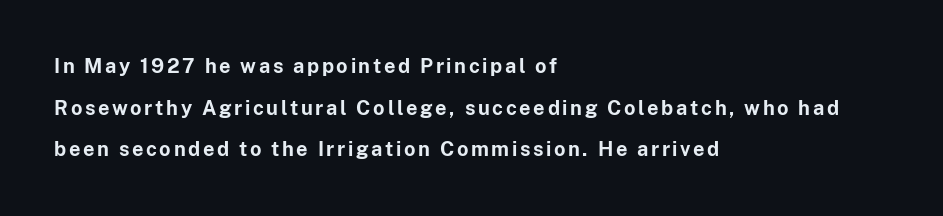
Q: Is the text bold? A: Yes.
Q: Is the text italic (slanted)? A: No, it is upright.
Q: Is the text underlined? A: No.
Q: How is the paragraph aligned? A: Left-aligned.
Q: Is the spacing between lines tight, normal or loose? A: Loose.
